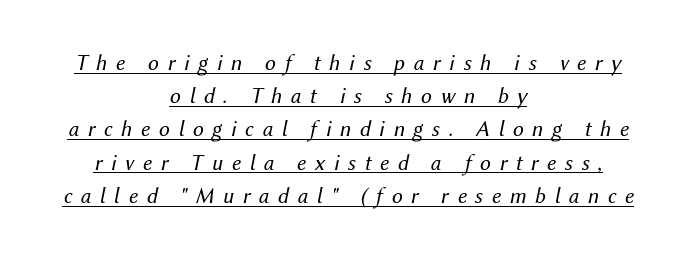
It's the slanting kind of type. Stroke mass is kept to a normal reading level or below. This block has exactly the height ordinary leading produces. This sample carries an underscore along the baseline area. Teacher's note: observe the equal gaps on both sides — that is centered alignment. The letters are spread apart with noticeably loose tracking.
